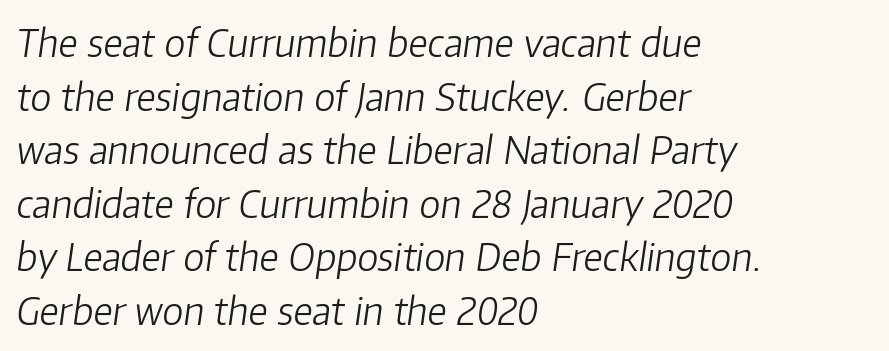
Each letter keeps its own natural width here, so spacing adapts to shape. Is this a heavy cut? Hardly; it is regular or lighter. One glance says typical: line gaps are just what's usual. A bare baseline throughout the passage. The gaps between neighbouring characters are ordinary and unremarkable. The rag falls on the right side of this text block.
